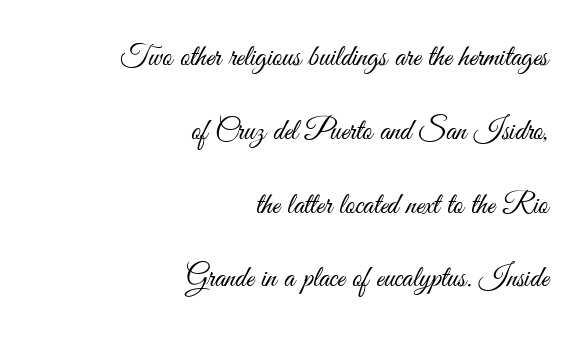
One-word summary of the alignment: right. Typographically, this falls in the sans-serif category. Counters stay open thanks to moderate or lighter strokes. What stands out about the letter spacing? Nothing — it is the standard amount.
